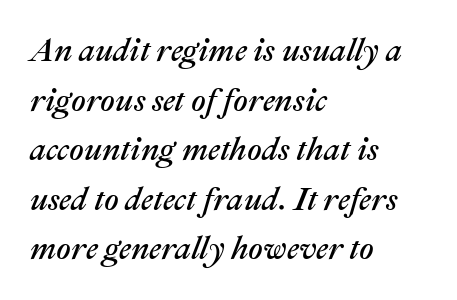
{"italic": "yes", "lean": "right", "slant_degrees": 22, "width": "normal", "stroke_contrast": "medium", "x_height": "medium", "monospaced": "no", "underline": "no", "align": "left", "line_spacing": "normal", "line_spacing_ratio": 1.55, "letter_spacing": "normal", "letter_spacing_em": 0.0, "glyph_px": 32}
